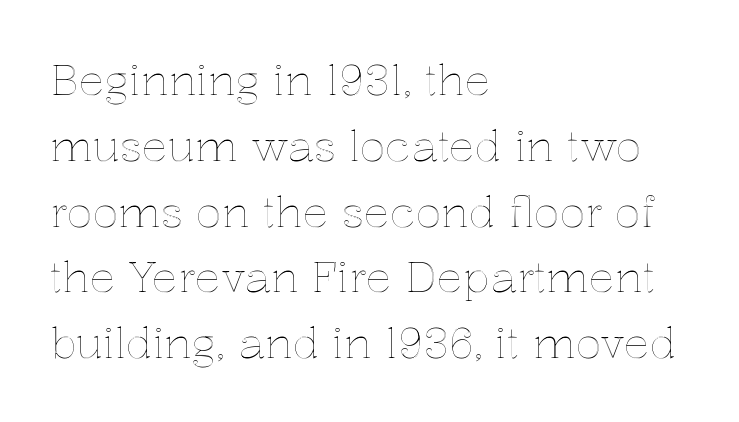
Line spacing here is normal. Rule under the text: the space is simply empty. The font's upright variant was chosen for this text. A typesetter would call this zero additional tracking.
